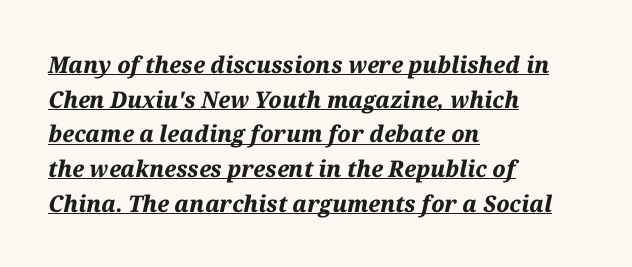
Q: Is the text bold? A: Yes.
Q: Is the text italic (slanted)? A: Yes, it leans right by about 12 degrees.
Q: Is the text underlined? A: Yes.
Q: How is the paragraph aligned? A: Left-aligned.
Q: Is the spacing between letters normal or unusually wide? A: Normal.
Q: Is the spacing between lines tight, normal or loose? A: Normal.
